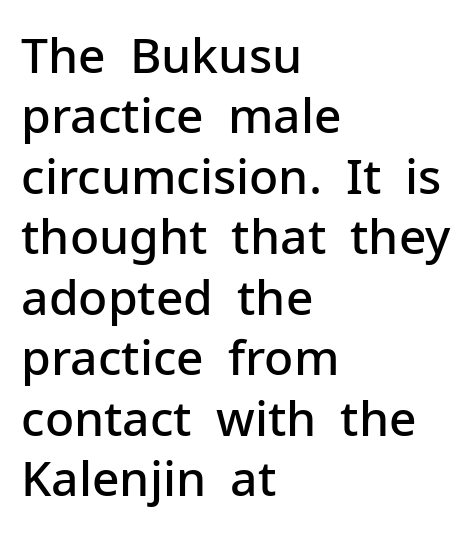
{"serif": "no", "italic": "no", "bold": "semi", "weight": "semibold", "width": "normal", "stroke_contrast": "low", "x_height": "medium", "monospaced": "no", "underline": "no", "align": "left", "line_spacing": "normal", "line_spacing_ratio": 1.26, "letter_spacing": "normal", "letter_spacing_em": 0.0, "glyph_px": 48}
